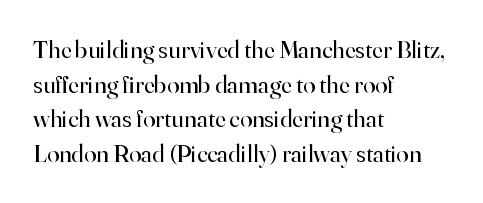
Q: Is the text bold? A: No.
Q: Is the text italic (slanted)? A: No, it is upright.
Q: Is the text underlined? A: No.
Q: How is the paragraph aligned? A: Left-aligned.
Q: Is the spacing between letters normal or unusually wide? A: Normal.
Q: Is the spacing between lines tight, normal or loose? A: Normal.
